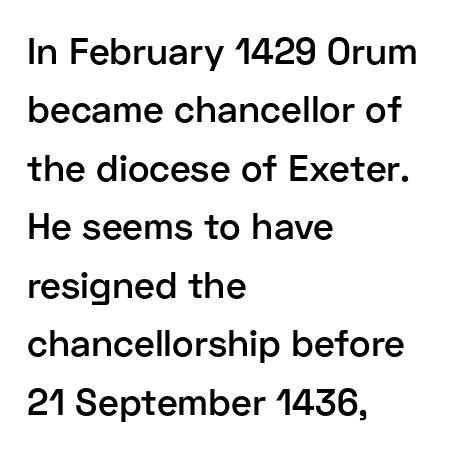
The image shows 37 px semibold sans-serif type, upright; set left-aligned, normal line spacing (1.58x), normal letter spacing, not underlined; low stroke contrast and a medium x-height.
